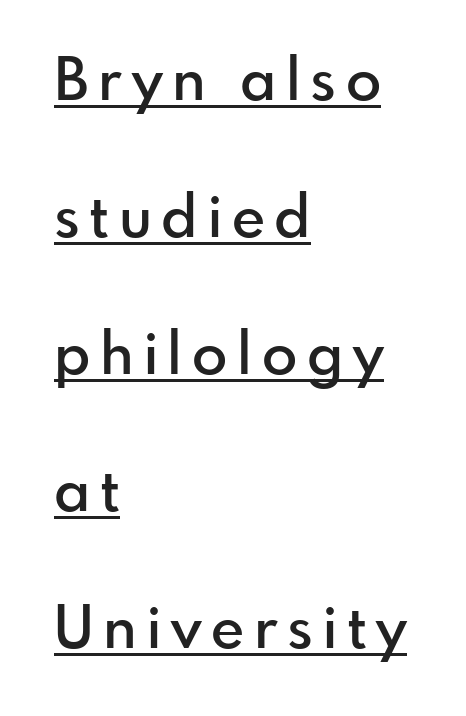
{"serif": "no", "italic": "no", "bold": "semi", "weight": "semibold", "width": "normal", "stroke_contrast": "low", "x_height": "small", "monospaced": "no", "underline": "yes", "align": "left", "line_spacing": "loose", "line_spacing_ratio": 2.36, "glyph_px": 58}
